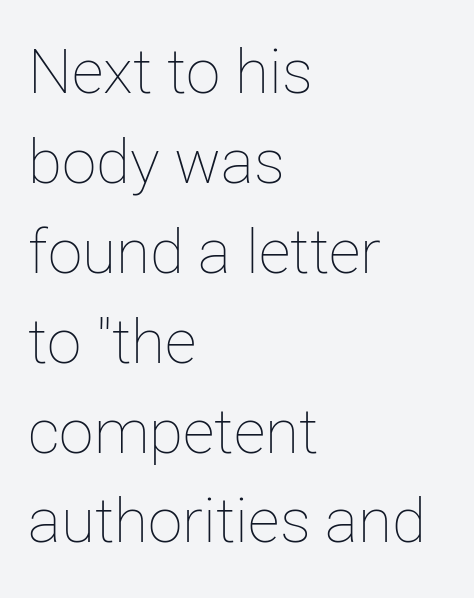
The image shows 62 px thin type, upright; set left-aligned, normal line spacing (1.45x), normal letter spacing, not underlined; low stroke contrast and a medium x-height.
